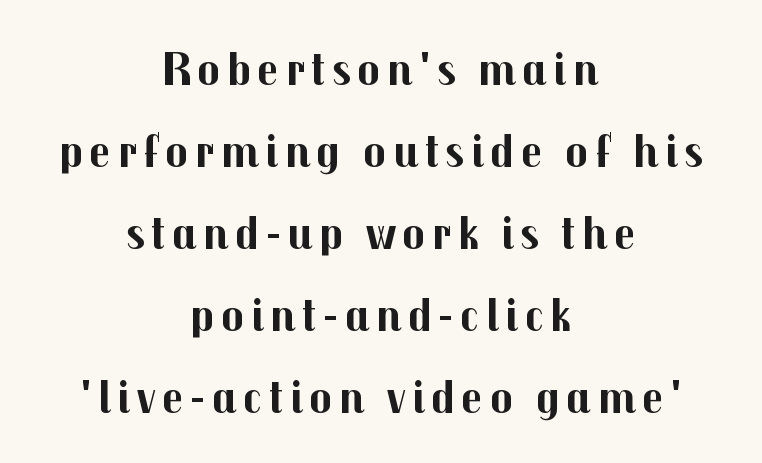
The space beneath each line is pristine and unruled. When letters stand straight like this, we call the style roman or upright. Font category for this specimen: sans-serif. The rendering uses natural spacing where letterforms have individual widths. These lines carry a lot of weight — the face is fully bold. Both edges are ragged and mirror each other, which tells us the setting is centered.
